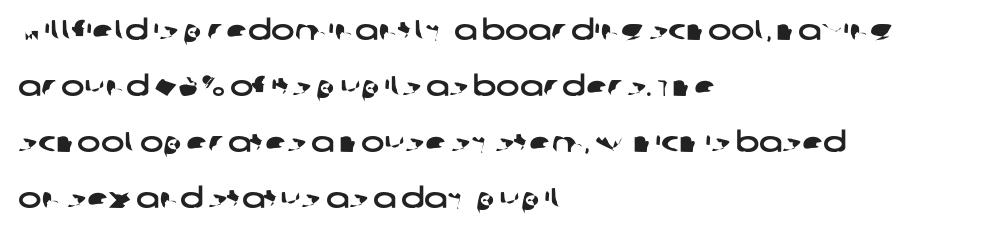
The image shows 28 px wide sans-serif type; set left-aligned, loose line spacing (2.0x), normal letter spacing, not underlined; low stroke contrast and a large x-height.
